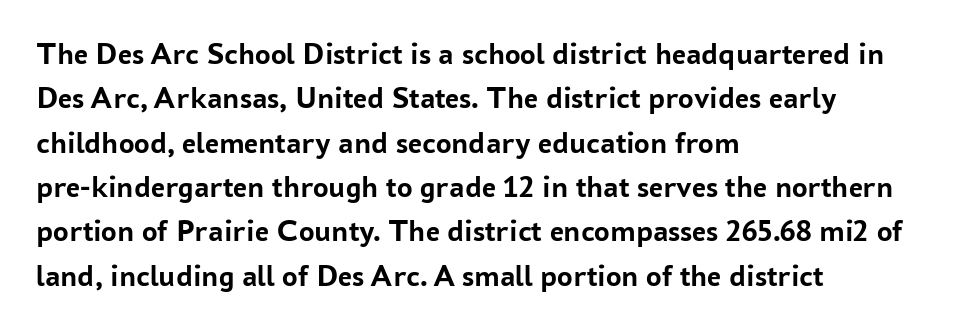
{"serif": "no", "italic": "no", "bold": "yes", "weight": "semibold", "width": "normal", "stroke_contrast": "low", "x_height": "medium", "monospaced": "no", "underline": "no", "align": "left", "line_spacing": "normal", "line_spacing_ratio": 1.43, "letter_spacing": "normal", "letter_spacing_em": 0.0, "glyph_px": 31}
